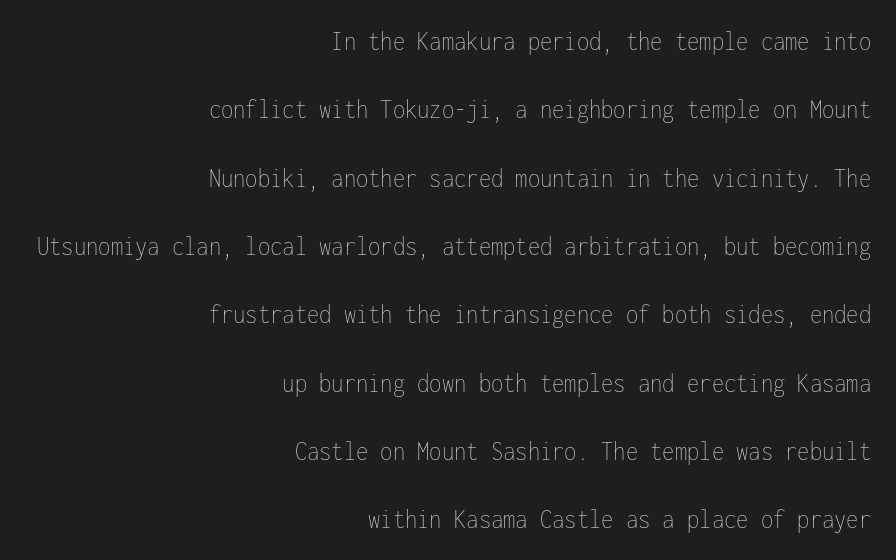
{"italic": "no", "bold": "no", "weight": "thin", "width": "condensed", "stroke_contrast": "low", "x_height": "medium", "monospaced": "yes", "underline": "no", "align": "right", "line_spacing": "loose", "line_spacing_ratio": 2.44, "letter_spacing": "normal", "letter_spacing_em": 0.0, "glyph_px": 28}
